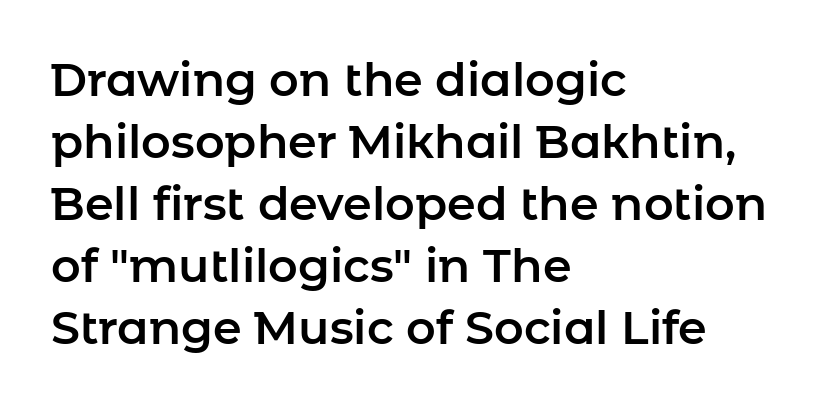
{"serif": "no", "italic": "no", "width": "normal", "stroke_contrast": "low", "x_height": "medium", "monospaced": "no", "underline": "no", "align": "left", "line_spacing": "normal", "line_spacing_ratio": 1.35, "letter_spacing": "normal", "letter_spacing_em": 0.0, "glyph_px": 46}
